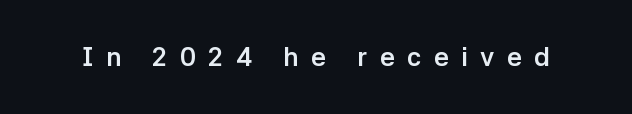
{"italic": "no", "bold": "yes", "underline": "no", "letter_spacing": "wide", "letter_spacing_em": 0.48, "glyph_px": 26}
